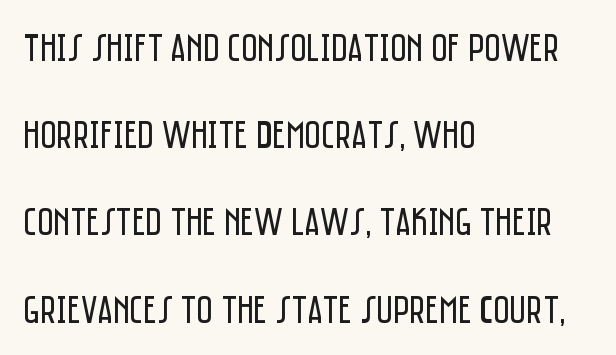
Do the characters align in a grid? No, the font is proportional. Ascenders rise straight up at ninety degrees. Stroke terminals: plain, sans-serif. Weight: regular or lighter.
